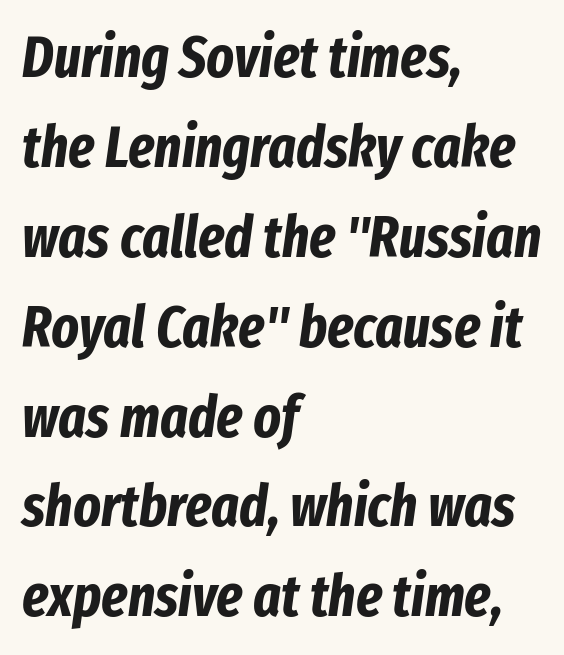
Q: Is the text bold? A: Yes.
Q: Is the text italic (slanted)? A: Yes, it leans right by about 8 degrees.
Q: Is the text underlined? A: No.
Q: How is the paragraph aligned? A: Left-aligned.
Q: Is the spacing between letters normal or unusually wide? A: Normal.
Q: Is the spacing between lines tight, normal or loose? A: Normal.
Q: Width (condensed, normal, or wide)? A: Condensed.
Q: Stroke contrast? A: Low.
Q: x-height? A: Medium.
Q: Monospaced? A: No.
